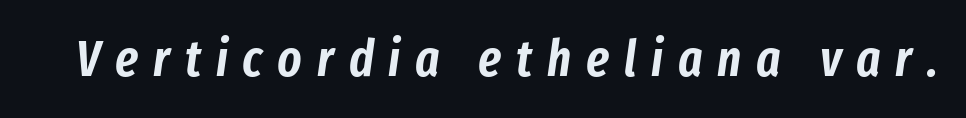
Q: Is the text italic (slanted)? A: Yes, it leans right by about 8 degrees.
Q: Is the text underlined? A: No.
Q: Is the spacing between letters normal or unusually wide? A: Unusually wide.
Q: Width (condensed, normal, or wide)? A: Condensed.
Q: Stroke contrast? A: Low.
Q: x-height? A: Medium.
Q: Monospaced? A: No.
